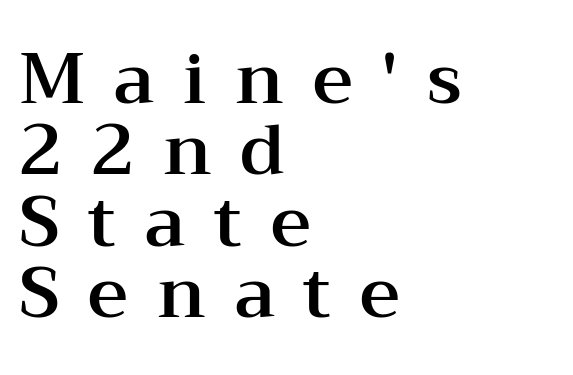
{"serif": "yes", "italic": "no", "width": "wide", "stroke_contrast": "medium", "x_height": "medium", "monospaced": "no", "underline": "no", "align": "left", "line_spacing": "tight", "line_spacing_ratio": 1.02, "letter_spacing": "wide", "letter_spacing_em": 0.41, "glyph_px": 70}
